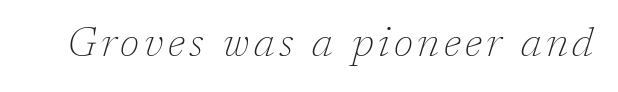
The image shows 41 px thin serif type, italic (leaning right); set not underlined; low stroke contrast and a medium x-height.
